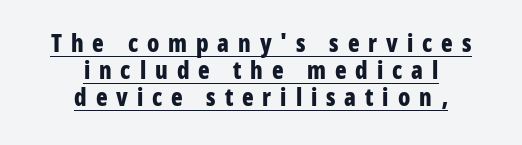
{"italic": "no", "bold": "yes", "underline": "yes", "align": "center", "line_spacing": "tight", "line_spacing_ratio": 1.13, "letter_spacing": "wide", "letter_spacing_em": 0.37, "glyph_px": 24}
